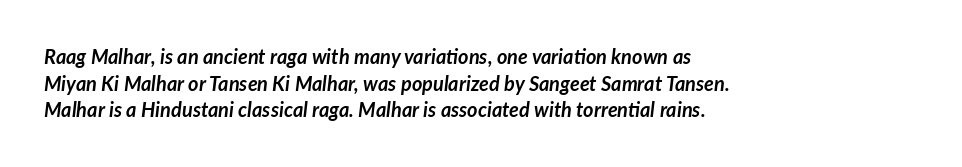
Q: Is the text bold? A: Yes.
Q: Is the text italic (slanted)? A: Yes, it leans right by about 7 degrees.
Q: Is the text underlined? A: No.
Q: How is the paragraph aligned? A: Left-aligned.
Q: Is the spacing between letters normal or unusually wide? A: Normal.
Q: Is the spacing between lines tight, normal or loose? A: Normal.
